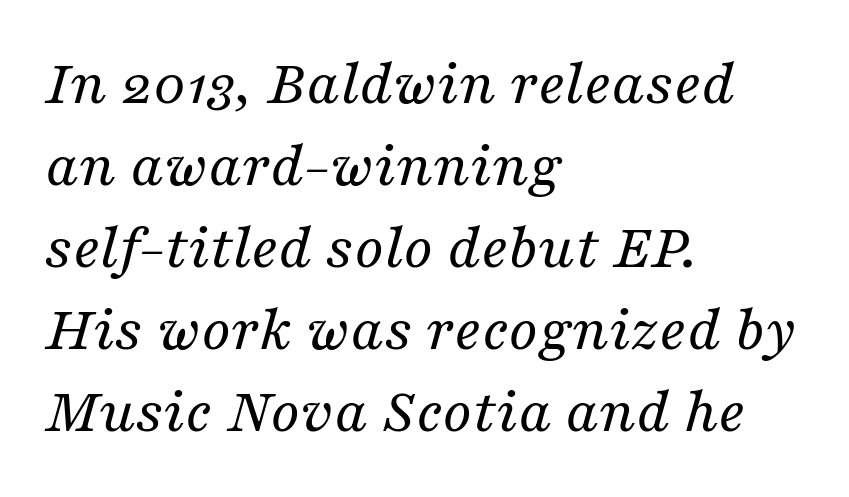
{"serif": "yes", "italic": "yes", "lean": "right", "slant_degrees": 16, "bold": "no", "weight": "regular", "width": "normal", "stroke_contrast": "medium", "x_height": "medium", "monospaced": "no", "underline": "no", "align": "left", "line_spacing": "normal", "line_spacing_ratio": 1.26, "letter_spacing": "normal", "letter_spacing_em": 0.0, "glyph_px": 65}
